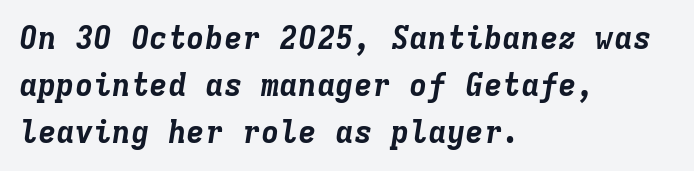
{"italic": "yes", "lean": "right", "slant_degrees": 9, "bold": "yes", "weight": "bold", "width": "normal", "stroke_contrast": "low", "x_height": "medium", "monospaced": "yes", "underline": "no", "align": "left", "line_spacing": "normal", "line_spacing_ratio": 1.51, "letter_spacing": "normal", "letter_spacing_em": 0.0, "glyph_px": 31}
